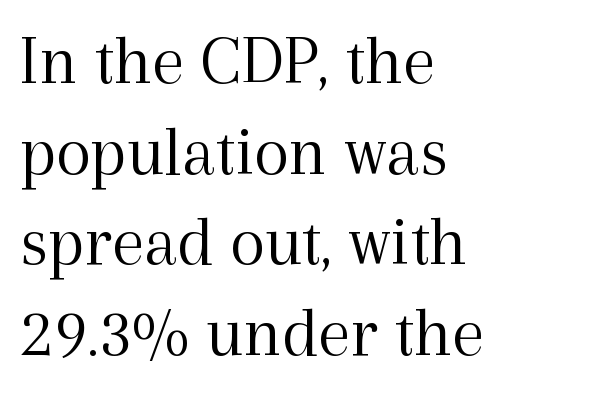
Note: serifs present on the glyphs. Varying glyph widths throughout — classic text-font behaviour. The specimen reads as upright at a glance. Stem width sits at or under what a default text font uses. These lines are set flush left with a ragged right edge. One glance says typical: line gaps are just what's usual.
